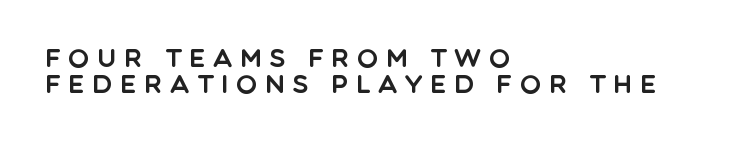
Q: Is the text italic (slanted)? A: No, it is upright.
Q: Is the text underlined? A: No.
Q: How is the paragraph aligned? A: Left-aligned.
Q: Is the spacing between letters normal or unusually wide? A: Unusually wide.
Q: Is the spacing between lines tight, normal or loose? A: Tight.
